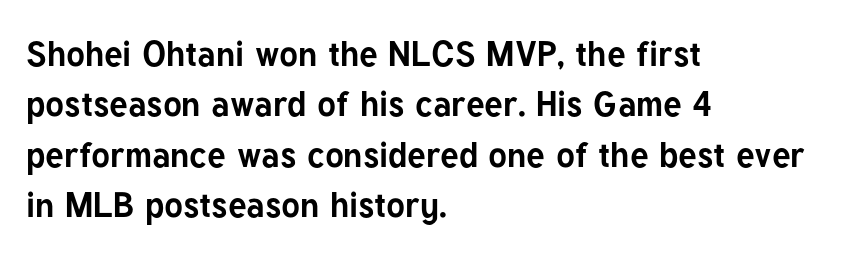
This rendering employs a face without finishing strokes, i.e., a sans-serif. How are the letters spaced? Ordinarily, with no added tracking. The lettering holds an erect, upright posture throughout. The foot of each line stays bare and open. Successive baselines arrive at the customary interval. The ragged edge is on the right, which tells us the setting is flush left.
